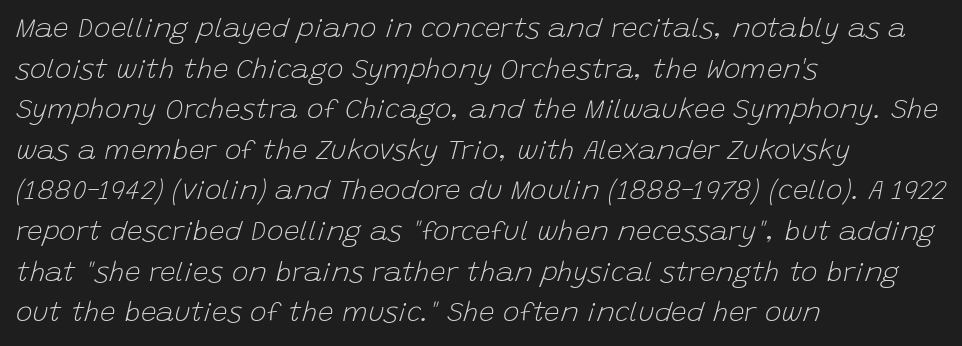
The letters advance in unequal steps, a hallmark of proportional type. Reading down the column, the eye jumps a familiar distance to each next line. No chunkiness to these letters — they're not bold. Words float on clear page, feet unadorned. How are the letters spaced? Ordinarily, with no added tracking.
